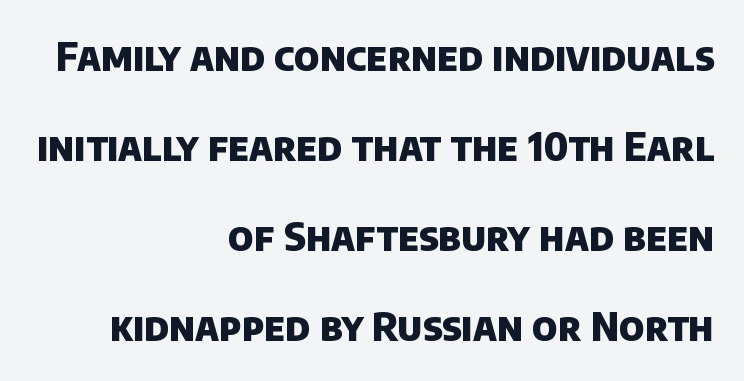
A bare baseline throughout the passage. The passage is arranged like a letterhead date or caption credit — flush right. I'd call this a sans setting — the letters go barefoot. The passage shown is typed in a proportional face where columns would drift. Heft: maximum for text — a bold.
